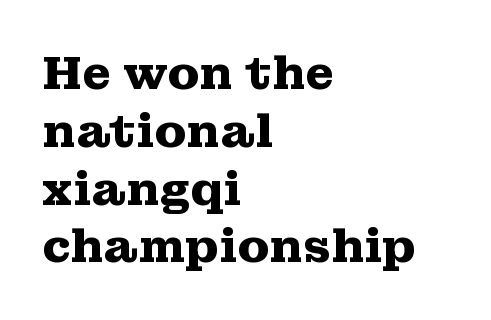
The image shows 47 px heavy, wide serif type, upright; set left-aligned, line spacing 1.23x, normal letter spacing, not underlined; medium stroke contrast and a medium x-height.
